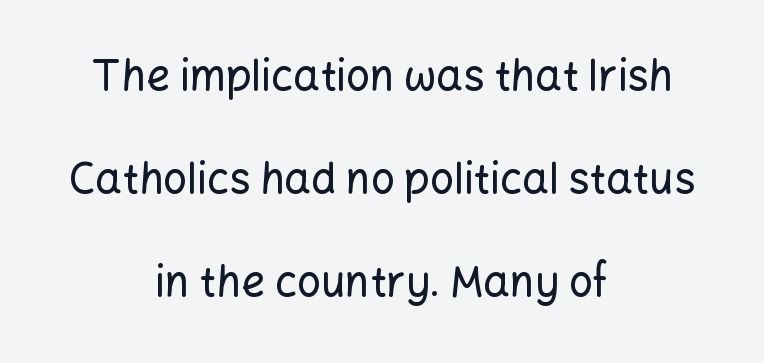
The horizontal fit of the characters is conventional and even. Baseline-to-baseline distance is far greater than the letter height. These lines stack symmetrically, like a column narrowing and widening about its center. The string is rendered with underlining switched off. Unlike italic type, these characters show no tilt at all. The designer went with a sans here, leaving each stem footless.
